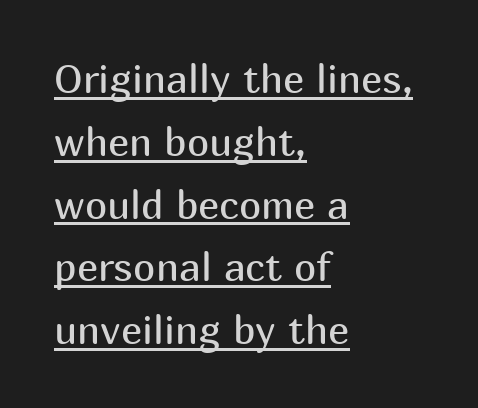
{"serif": "no", "italic": "no", "bold": "no", "weight": "regular", "width": "normal", "stroke_contrast": "medium", "x_height": "medium", "monospaced": "no", "underline": "yes", "align": "left", "line_spacing": "normal", "line_spacing_ratio": 1.57, "letter_spacing": "normal", "letter_spacing_em": 0.0, "glyph_px": 40}
